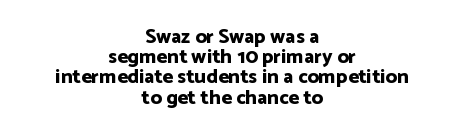
The image shows 20 px bold type, upright; set centered, tight line spacing (1.01x), normal letter spacing, not underlined.
